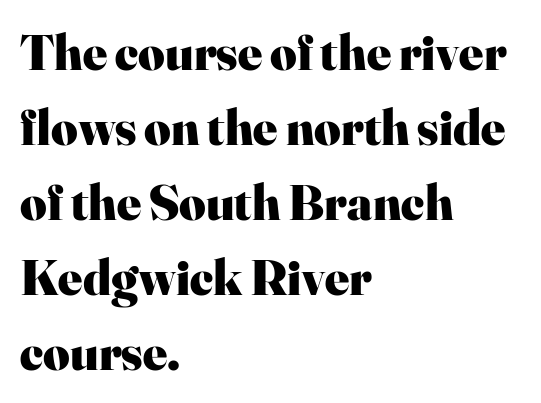
Is this a fixed-width face? No — the glyphs have proportional, varying widths. The typesetter chose a ragged-right arrangement here. The string is rendered with underlining switched off. This sample keeps an unexceptional amount of space between lines. Examine the stroke ends and you'll spot serifs.
